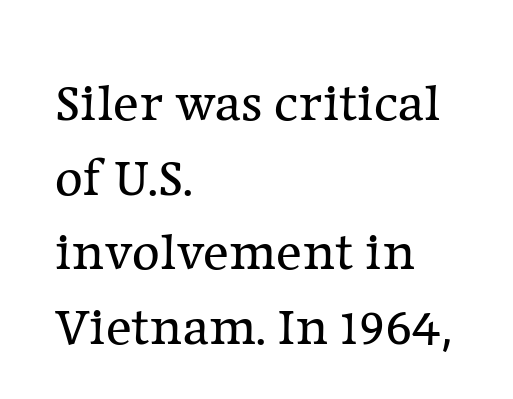
Q: Is the text bold? A: No.
Q: Is the text italic (slanted)? A: No, it is upright.
Q: Is the typeface a serif or a sans-serif typeface? A: Serif.
Q: Is the text underlined? A: No.
Q: How is the paragraph aligned? A: Left-aligned.
Q: Is the spacing between letters normal or unusually wide? A: Normal.
Q: Is the spacing between lines tight, normal or loose? A: Normal.
Q: Width (condensed, normal, or wide)? A: Normal.
Q: Stroke contrast? A: Low.
Q: x-height? A: Medium.
Q: Monospaced? A: No.
